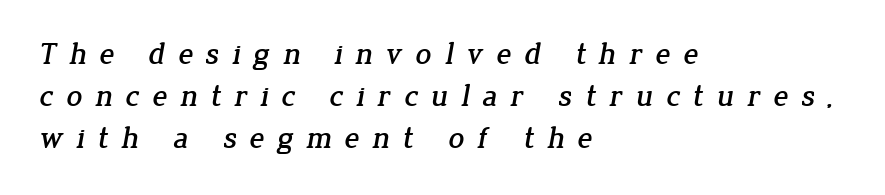
Q: Is the typeface a serif or a sans-serif typeface? A: Serif.
Q: Is the text underlined? A: No.
Q: How is the paragraph aligned? A: Left-aligned.
Q: Is the spacing between letters normal or unusually wide? A: Unusually wide.
Q: Is the spacing between lines tight, normal or loose? A: Normal.
Q: Width (condensed, normal, or wide)? A: Normal.
Q: Stroke contrast? A: Low.
Q: x-height? A: Medium.
Q: Monospaced? A: No.
